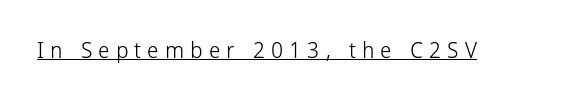
The image shows 22 px text type, upright; set unusually wide letter spacing (+0.28 em), underlined.
